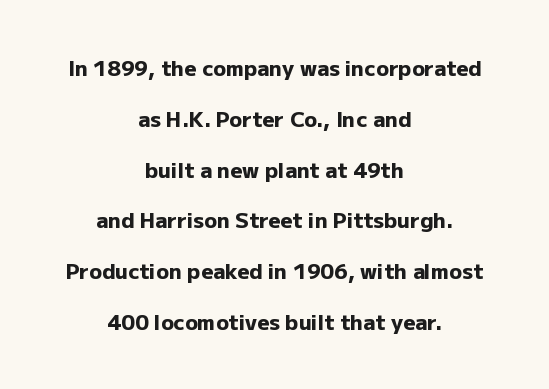
Q: Is the text bold? A: Yes.
Q: Is the text italic (slanted)? A: No, it is upright.
Q: Is the text underlined? A: No.
Q: How is the paragraph aligned? A: Centered.
Q: Is the spacing between letters normal or unusually wide? A: Normal.
Q: Is the spacing between lines tight, normal or loose? A: Loose.
